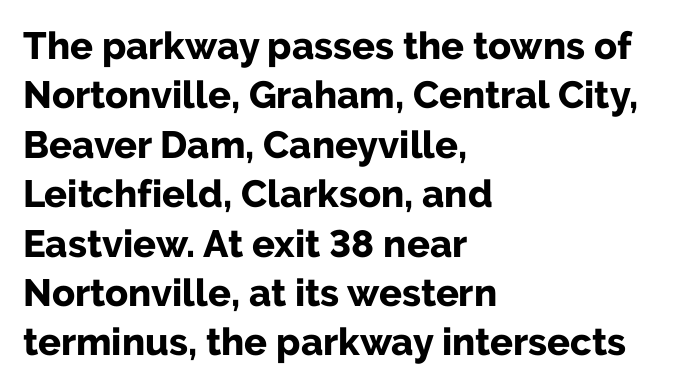
{"serif": "no", "italic": "no", "bold": "yes", "weight": "bold", "width": "normal", "stroke_contrast": "low", "x_height": "medium", "monospaced": "no", "underline": "no", "align": "left", "line_spacing": "normal", "line_spacing_ratio": 1.3, "letter_spacing": "normal", "letter_spacing_em": 0.0, "glyph_px": 38}
